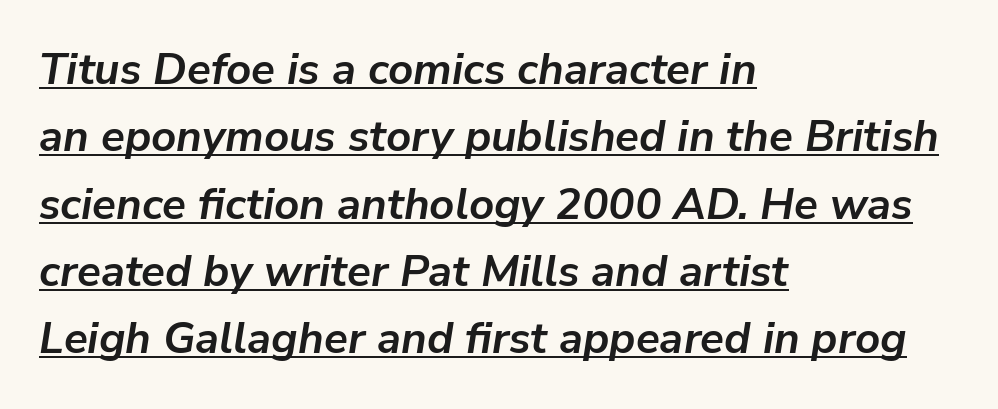
Q: Is the text bold? A: Yes.
Q: Is the text italic (slanted)? A: Yes, it leans right by about 9 degrees.
Q: Is the text underlined? A: Yes.
Q: How is the paragraph aligned? A: Left-aligned.
Q: Is the spacing between letters normal or unusually wide? A: Normal.
Q: Is the spacing between lines tight, normal or loose? A: Normal.
Q: Width (condensed, normal, or wide)? A: Normal.
Q: Stroke contrast? A: Low.
Q: x-height? A: Medium.
Q: Monospaced? A: No.
